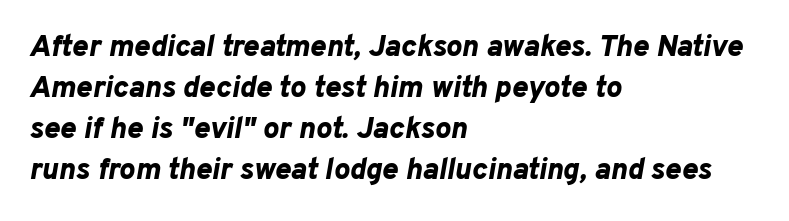
Q: Is the text bold? A: Yes.
Q: Is the text italic (slanted)? A: Yes, it leans right by about 10 degrees.
Q: Is the text underlined? A: No.
Q: How is the paragraph aligned? A: Left-aligned.
Q: Is the spacing between letters normal or unusually wide? A: Normal.
Q: Is the spacing between lines tight, normal or loose? A: Normal.
Q: Width (condensed, normal, or wide)? A: Normal.
Q: Stroke contrast? A: Low.
Q: x-height? A: Medium.
Q: Monospaced? A: No.
